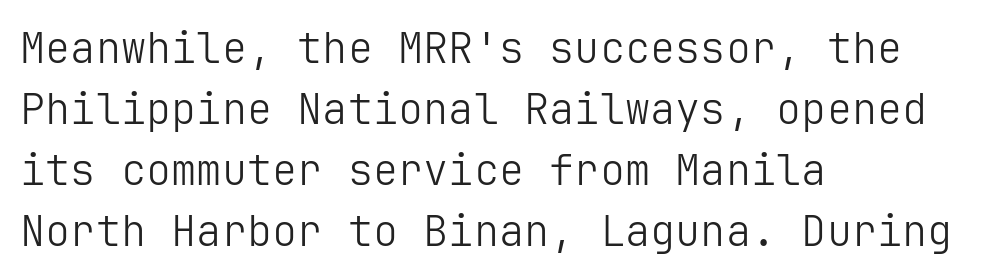
Q: Is the text bold? A: No.
Q: Is the text italic (slanted)? A: No, it is upright.
Q: Is the typeface a serif or a sans-serif typeface? A: Sans-serif.
Q: Is the text underlined? A: No.
Q: How is the paragraph aligned? A: Left-aligned.
Q: Is the spacing between letters normal or unusually wide? A: Normal.
Q: Is the spacing between lines tight, normal or loose? A: Normal.
Q: Width (condensed, normal, or wide)? A: Normal.
Q: Stroke contrast? A: Low.
Q: x-height? A: Medium.
